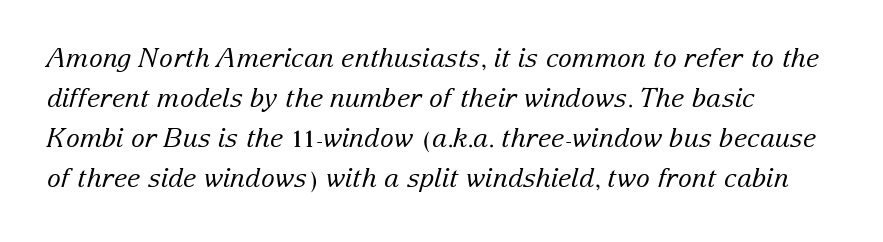
Q: Is the text bold? A: No.
Q: Is the text italic (slanted)? A: Yes, it leans right by about 15 degrees.
Q: Is the text underlined? A: No.
Q: How is the paragraph aligned? A: Left-aligned.
Q: Is the spacing between letters normal or unusually wide? A: Normal.
Q: Is the spacing between lines tight, normal or loose? A: Normal.
